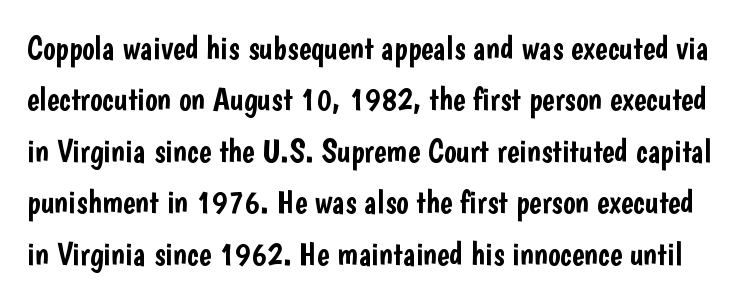
The image shows 33 px condensed sans-serif type, upright; set normal line spacing (1.56x), normal letter spacing, not underlined; low stroke contrast and a medium x-height.
